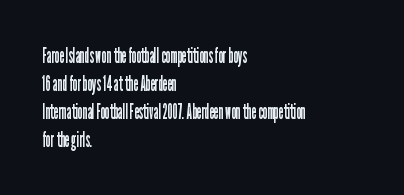
{"italic": "no", "bold": "no", "underline": "no", "align": "left", "line_spacing": "normal", "line_spacing_ratio": 1.34, "letter_spacing": "normal", "letter_spacing_em": 0.0, "glyph_px": 21}
